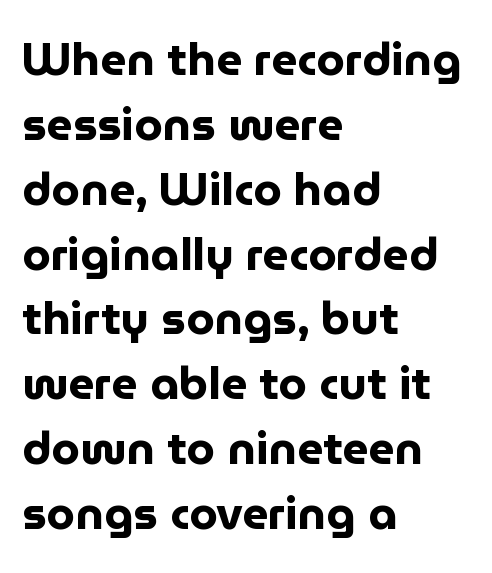
{"serif": "no", "italic": "no", "bold": "yes", "weight": "bold", "width": "normal", "stroke_contrast": "low", "x_height": "medium", "monospaced": "no", "underline": "no", "align": "left", "line_spacing": "normal", "line_spacing_ratio": 1.41, "letter_spacing": "normal", "letter_spacing_em": 0.0, "glyph_px": 46}
